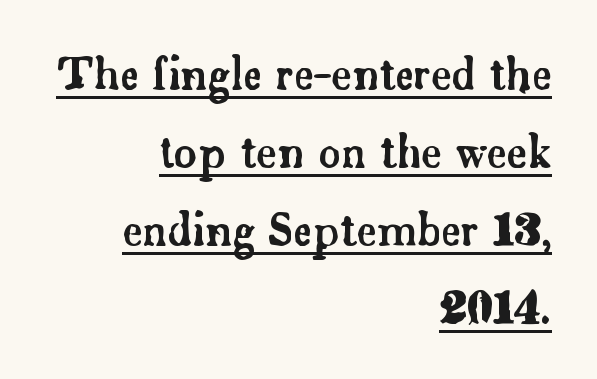
{"serif": "yes", "italic": "no", "width": "normal", "stroke_contrast": "low", "x_height": "small", "monospaced": "no", "underline": "yes", "align": "right", "line_spacing_ratio": 1.77, "letter_spacing": "normal", "letter_spacing_em": 0.0, "glyph_px": 44}
